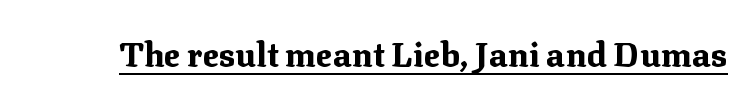
The image shows 34 px bold serif type, upright; set normal letter spacing, underlined; medium stroke contrast and a medium x-height.
